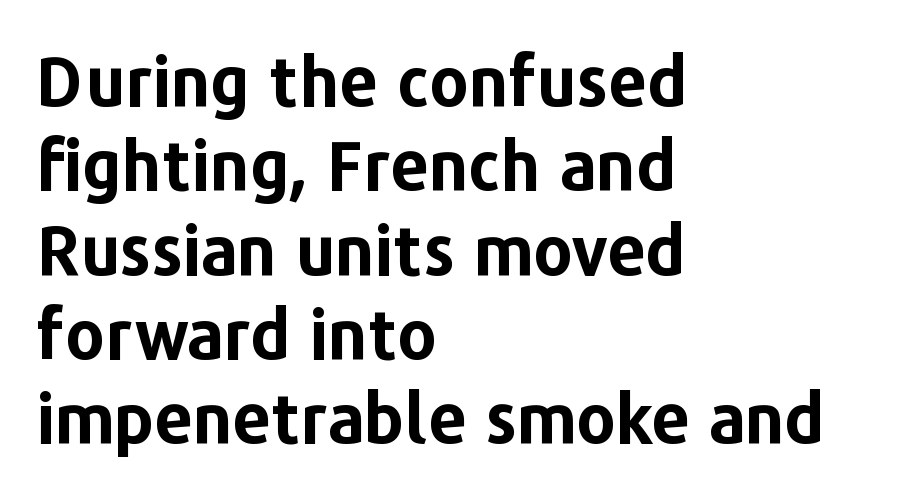
Honestly, there is no underline to notice here at all. Letterform terminals end flat and unadorned throughout the passage. Compared with typical body copy, the letter spacing here is the same. Ordinary non-slanted type is in use. Set as a true bold cut, around the 700 mark.
